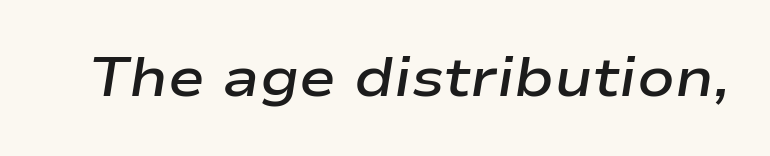
Q: Is the text bold? A: Semi-bold.
Q: Is the text italic (slanted)? A: Yes, it leans right by about 9 degrees.
Q: Is the text underlined? A: No.
Q: Is the spacing between letters normal or unusually wide? A: Normal.
Q: Width (condensed, normal, or wide)? A: Wide.
Q: Stroke contrast? A: Low.
Q: x-height? A: Medium.
Q: Monospaced? A: No.
